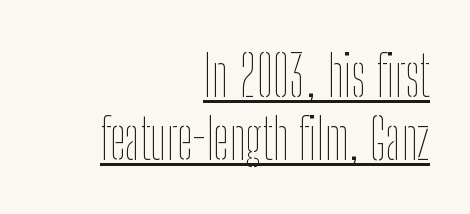
No italicization has been applied; the sample stays upright. Do the characters align in a grid? No, the font is proportional. How would I describe the line gaps? Narrow and economical. Spacing between characters is what you'd get straight out of the box. The characters are drawn with everyday or finer stroke widths.
